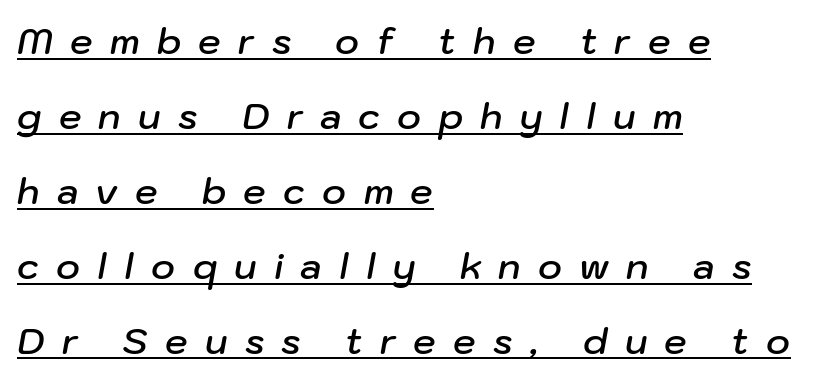
{"italic": "yes", "lean": "right", "slant_degrees": 10, "bold": "semi", "weight": "semibold", "width": "normal", "stroke_contrast": "low", "x_height": "medium", "monospaced": "no", "underline": "yes", "align": "left", "line_spacing": "loose", "line_spacing_ratio": 2.08, "letter_spacing": "wide", "letter_spacing_em": 0.48, "glyph_px": 36}
